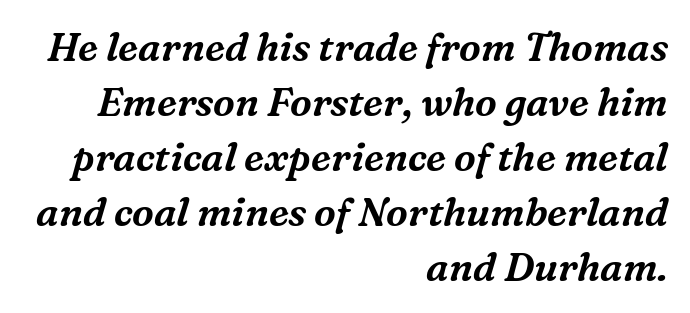
The image shows 39 px serif type, italic (leaning right); set right-aligned, normal line spacing (1.41x), normal letter spacing, not underlined; medium stroke contrast and a medium x-height.
